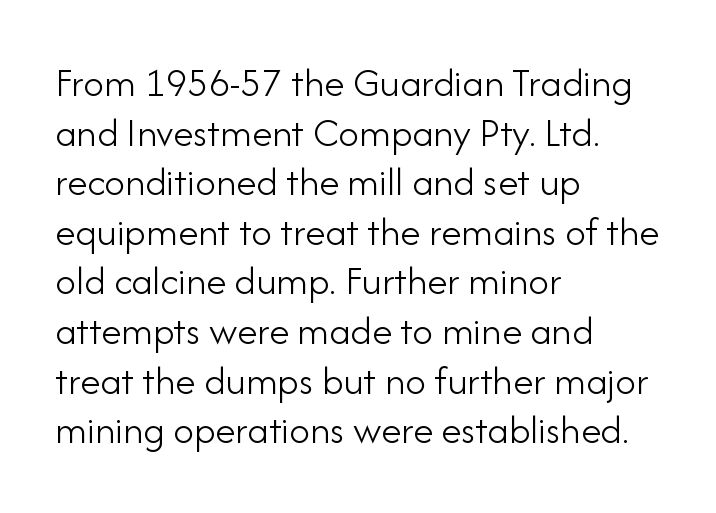
Q: Is the text bold? A: No.
Q: Is the text italic (slanted)? A: No, it is upright.
Q: Is the typeface a serif or a sans-serif typeface? A: Sans-serif.
Q: Is the text underlined? A: No.
Q: How is the paragraph aligned? A: Left-aligned.
Q: Is the spacing between letters normal or unusually wide? A: Normal.
Q: Width (condensed, normal, or wide)? A: Normal.
Q: Stroke contrast? A: Low.
Q: x-height? A: Small.
Q: Monospaced? A: No.
